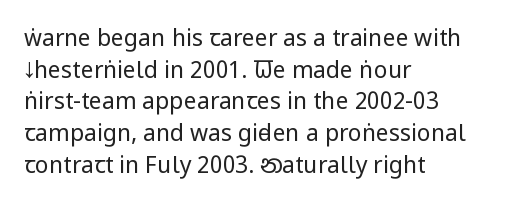
The image shows 23 px text type, upright; set left-aligned, normal line spacing (1.38x), normal letter spacing, not underlined.
